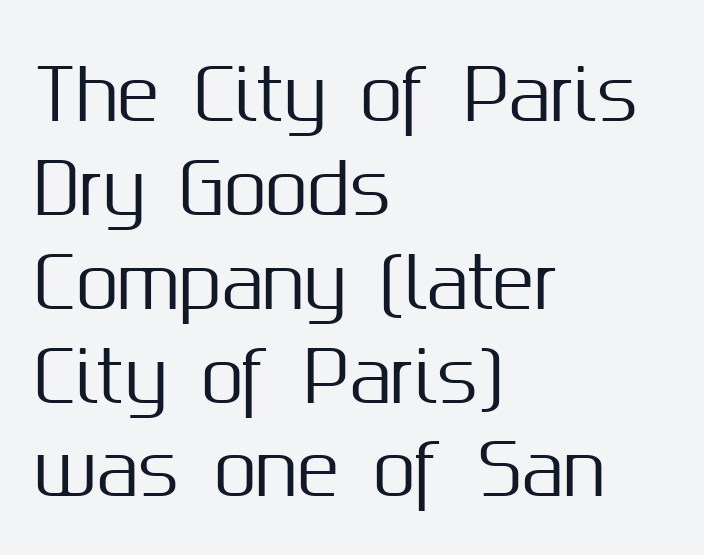
The image shows 69 px sans-serif type, upright; set left-aligned, normal line spacing (1.36x), normal letter spacing, not underlined; medium stroke contrast and a medium x-height.
